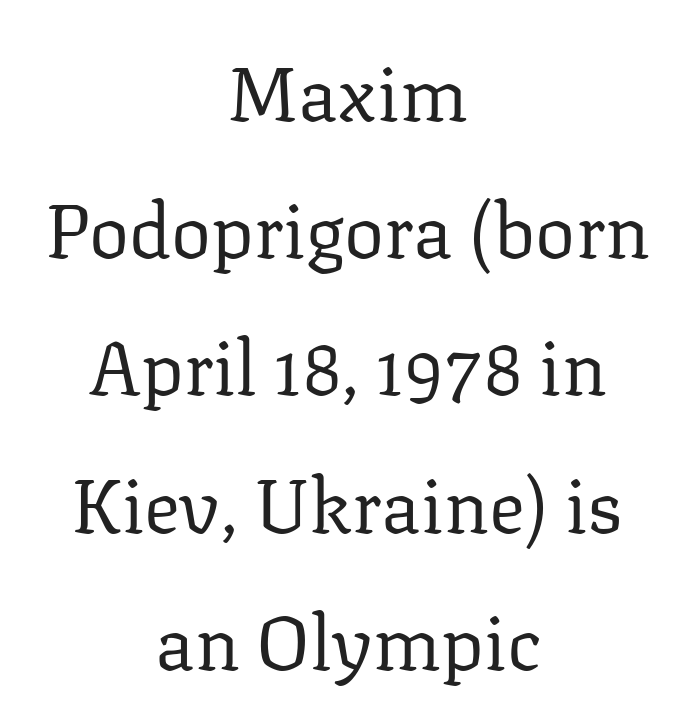
Q: Is the text bold? A: No.
Q: Is the text italic (slanted)? A: No, it is upright.
Q: Is the typeface a serif or a sans-serif typeface? A: Serif.
Q: Is the text underlined? A: No.
Q: How is the paragraph aligned? A: Centered.
Q: Is the spacing between letters normal or unusually wide? A: Normal.
Q: Width (condensed, normal, or wide)? A: Normal.
Q: Stroke contrast? A: Low.
Q: x-height? A: Medium.
Q: Monospaced? A: No.
